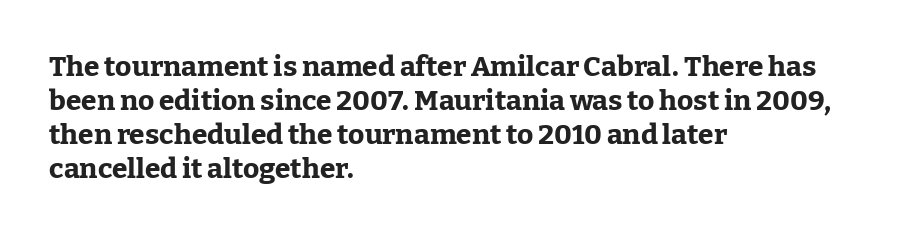
The image shows 28 px bold serif type, upright; set left-aligned, line spacing 1.22x, normal letter spacing, not underlined; low stroke contrast and a medium x-height.
